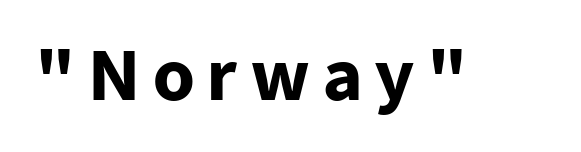
Q: Is the text bold? A: Yes.
Q: Is the text italic (slanted)? A: No, it is upright.
Q: Is the typeface a serif or a sans-serif typeface? A: Sans-serif.
Q: Is the text underlined? A: No.
Q: Width (condensed, normal, or wide)? A: Normal.
Q: Stroke contrast? A: Low.
Q: x-height? A: Medium.
Q: Monospaced? A: No.
